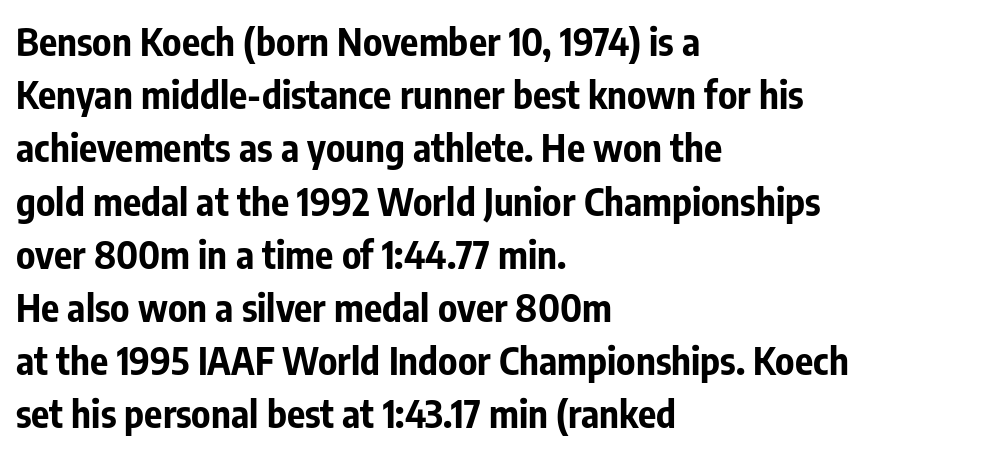
In CSS terms this would be text-align: left. A normal amount of white space separates one row of letters from the next. The type sits square on the baseline with zero lean. A clean baseline with only descenders dipping below it.
